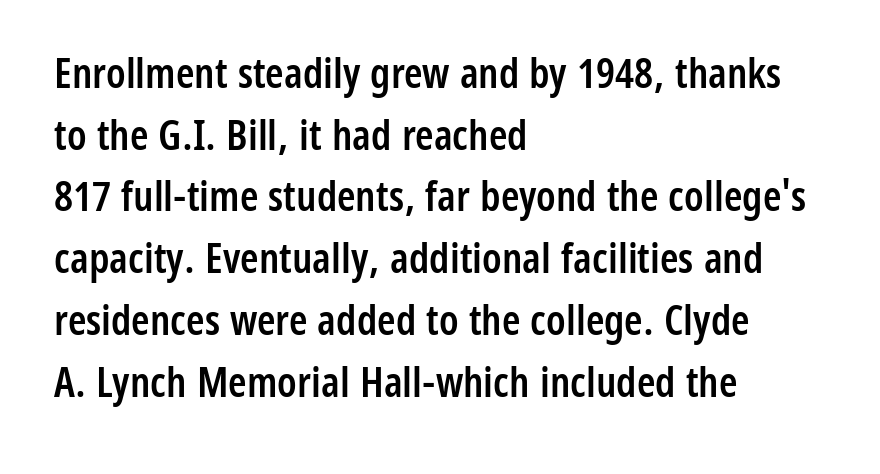
Type without underlining. Tracking value appears to be zero — textbook default spacing. The typesetter chose a ragged-right arrangement here. Do the letters lean? They stand straight. Spacing verdict: proportional, widths tailored to each character.
